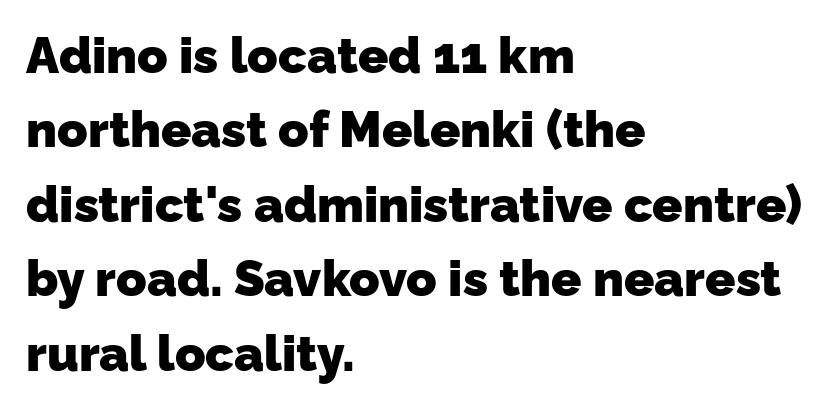
The image shows 50 px heavy sans-serif type; set left-aligned, normal line spacing (1.49x), normal letter spacing, not underlined; low stroke contrast and a medium x-height.
